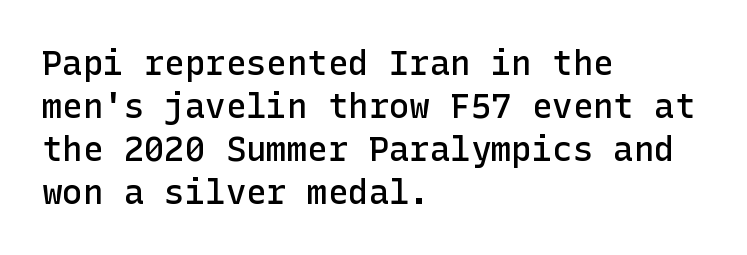
The image shows 34 px semibold sans-serif type, upright; set left-aligned, normal line spacing (1.26x), normal letter spacing, not underlined; low stroke contrast and a medium x-height.
